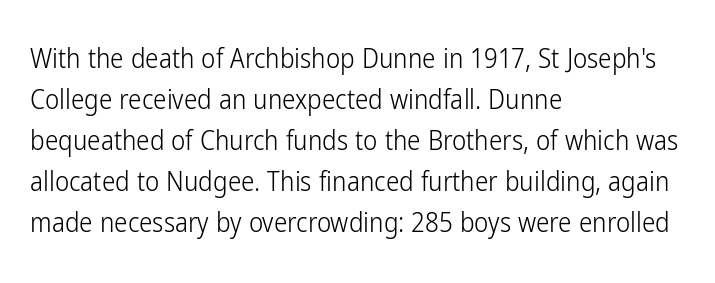
Q: Is the text bold? A: No.
Q: Is the text italic (slanted)? A: No, it is upright.
Q: Is the text underlined? A: No.
Q: How is the paragraph aligned? A: Left-aligned.
Q: Is the spacing between letters normal or unusually wide? A: Normal.
Q: Is the spacing between lines tight, normal or loose? A: Normal.
